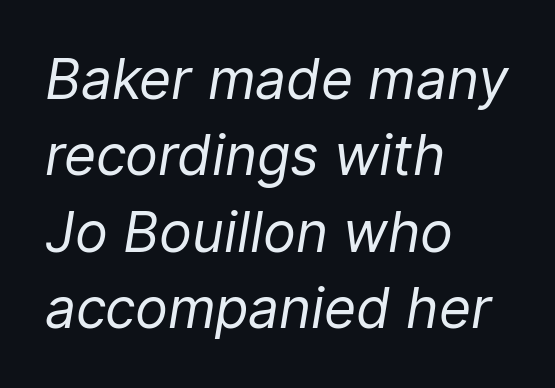
A typesetter would mark this as italic. Letter spacing: default. Note the varied advance widths — an 'i' is clearly narrower than an 'm'. Line starts are locked; line ends wander.
